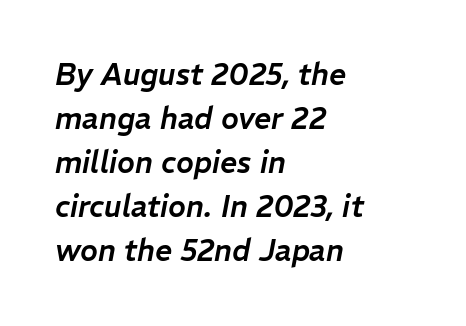
{"italic": "yes", "lean": "right", "slant_degrees": 11, "width": "normal", "stroke_contrast": "low", "x_height": "medium", "monospaced": "no", "underline": "no", "align": "left", "line_spacing": "normal", "line_spacing_ratio": 1.47, "letter_spacing": "normal", "letter_spacing_em": 0.0, "glyph_px": 30}
